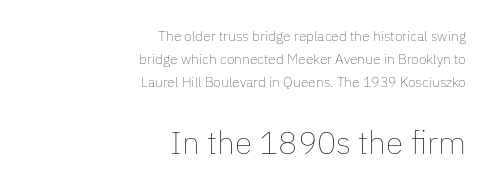
{"italic": "no", "bold": "no", "weight": "thin", "width": "normal", "stroke_contrast": "low", "x_height": "medium", "monospaced": "no", "underline": "no", "align": "right", "line_spacing": "normal", "line_spacing_ratio": 1.65, "letter_spacing": "normal", "letter_spacing_em": 0.0, "larger_block": "second", "size_ratio": 2.29, "glyph_px": 32}
